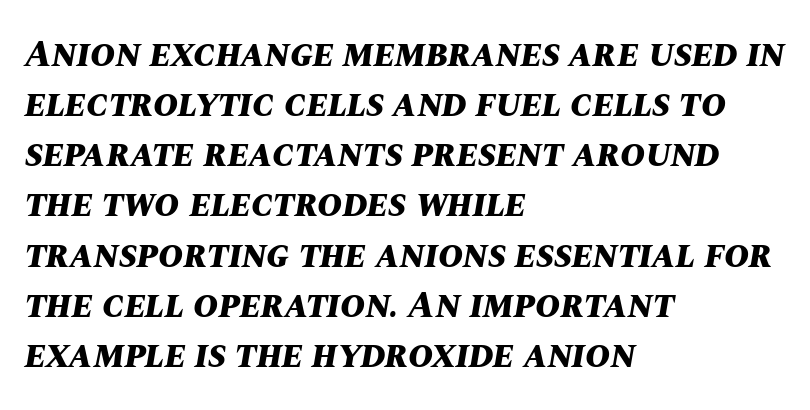
Check under the words: just untouched page. Between one letter and the next there's only the usual sliver of space. Each letter keeps its own natural width here, so spacing adapts to shape. In terms of leading, this rendering sits right in the middle. Emphasis by weight is at full strength: bold. The passage shown leans; its letterforms are oblique.
